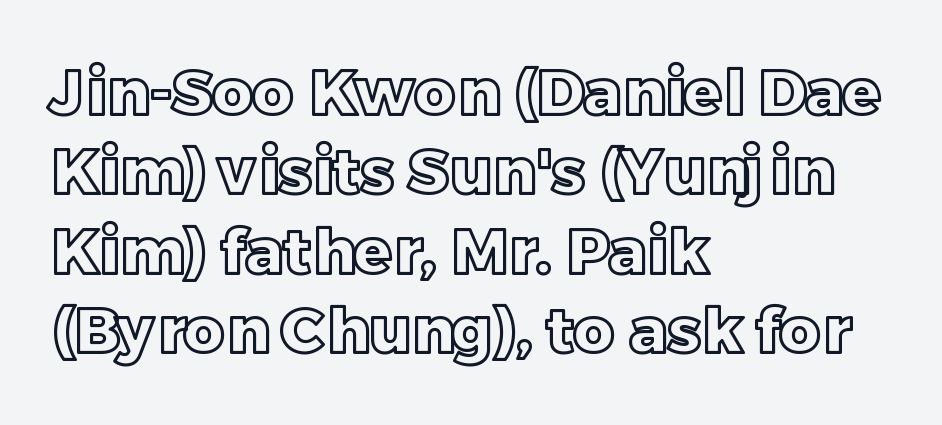
The rows are spaced the way most documents space them. The letters stand upright; this is a roman face. The rendering uses natural spacing where letterforms have individual widths. There is no visible air inserted between adjacent glyphs. Alignment: flush left. Clear beneath every line of the passage.
